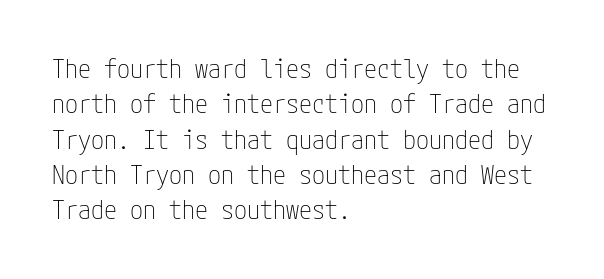
{"italic": "no", "bold": "no", "underline": "no", "align": "left", "line_spacing": "normal", "line_spacing_ratio": 1.36, "letter_spacing": "normal", "letter_spacing_em": 0.0, "glyph_px": 26}
